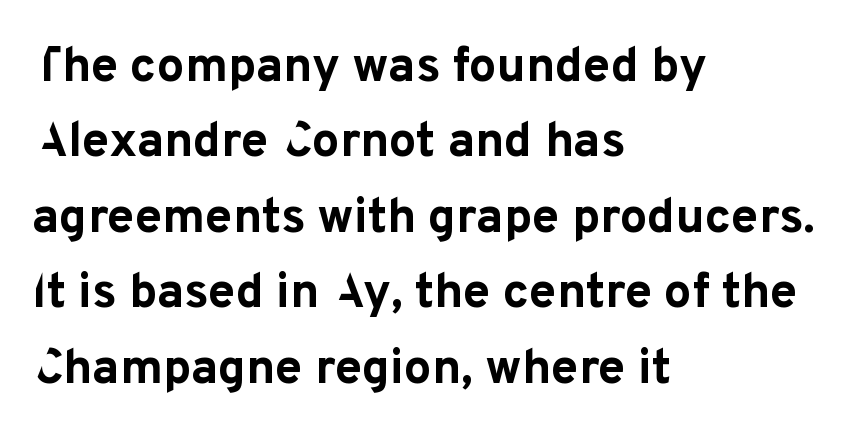
Q: Is the text bold? A: Yes.
Q: Is the text italic (slanted)? A: No, it is upright.
Q: Is the typeface a serif or a sans-serif typeface? A: Sans-serif.
Q: Is the text underlined? A: No.
Q: How is the paragraph aligned? A: Left-aligned.
Q: Is the spacing between letters normal or unusually wide? A: Normal.
Q: Is the spacing between lines tight, normal or loose? A: Normal.
Q: Width (condensed, normal, or wide)? A: Normal.
Q: Stroke contrast? A: Low.
Q: x-height? A: Medium.
Q: Monospaced? A: No.
